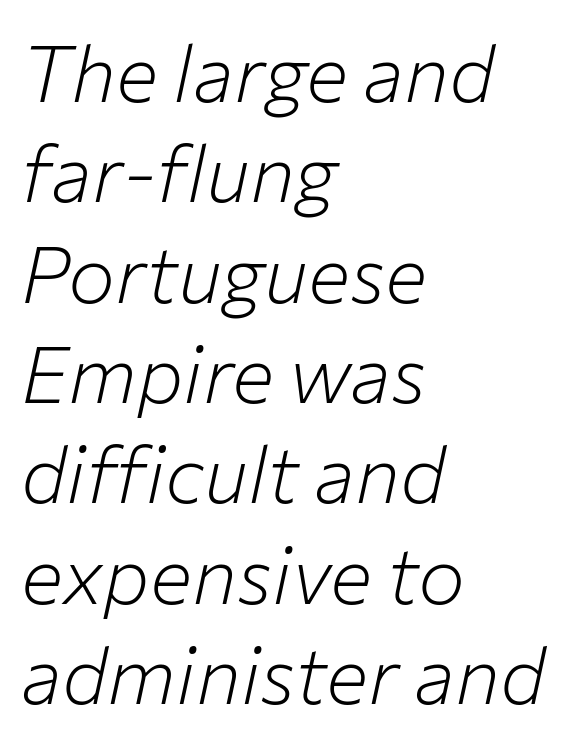
The passage is arranged the way most books set body copy — flush left. Whoever set this chose a conventional vertical rhythm. Every character sits at an angle, as italics do. The area under the type is left untouched. Weight class: somewhere from thin through regular.
